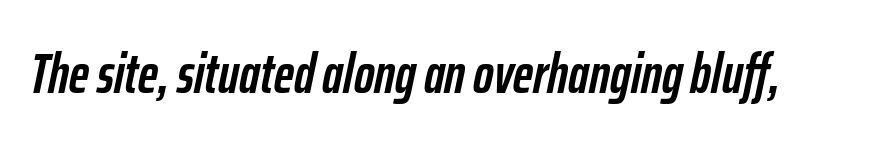
Q: Is the text bold? A: Yes.
Q: Is the text italic (slanted)? A: Yes, it leans right by about 12 degrees.
Q: Is the text underlined? A: No.
Q: Is the spacing between letters normal or unusually wide? A: Normal.
Q: Width (condensed, normal, or wide)? A: Condensed.
Q: Stroke contrast? A: Low.
Q: x-height? A: Medium.
Q: Monospaced? A: No.
